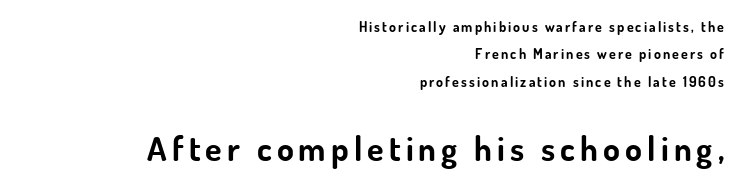
{"serif": "no", "italic": "no", "bold": "yes", "weight": "bold", "width": "normal", "stroke_contrast": "low", "x_height": "small", "monospaced": "no", "underline": "no", "align": "right", "line_spacing": "loose", "line_spacing_ratio": 1.95, "larger_block": "second", "size_ratio": 2.43, "glyph_px": 34}
